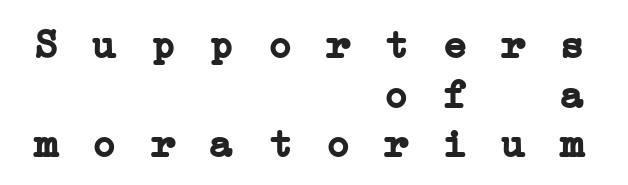
Q: Is the text bold? A: Yes.
Q: Is the typeface a serif or a sans-serif typeface? A: Serif.
Q: Is the text underlined? A: No.
Q: How is the paragraph aligned? A: Right-aligned.
Q: Is the spacing between letters normal or unusually wide? A: Unusually wide.
Q: Width (condensed, normal, or wide)? A: Wide.
Q: Stroke contrast? A: Low.
Q: x-height? A: Medium.
Q: Monospaced? A: Yes.
